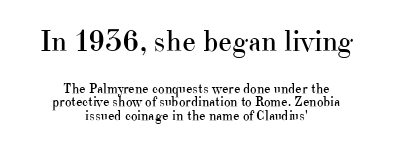
{"serif": "yes", "italic": "no", "bold": "no", "weight": "regular", "width": "normal", "stroke_contrast": "high", "x_height": "small", "monospaced": "no", "underline": "no", "align": "center", "line_spacing": "tight", "line_spacing_ratio": 0.96, "letter_spacing": "normal", "letter_spacing_em": 0.0, "larger_block": "first", "size_ratio": 2.14, "glyph_px": 30}
